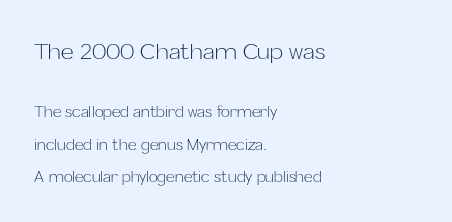
{"italic": "no", "bold": "no", "underline": "no", "align": "left", "line_spacing": "loose", "line_spacing_ratio": 2.19, "letter_spacing": "normal", "letter_spacing_em": 0.0, "larger_block": "first", "size_ratio": 1.47, "glyph_px": 22}
